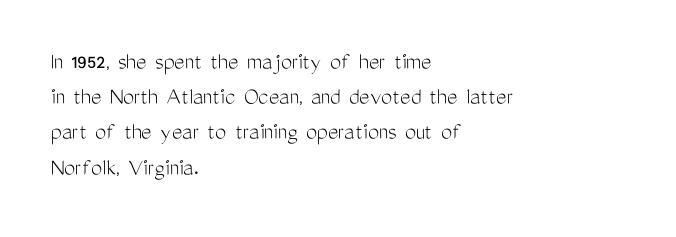
Q: Is the text bold? A: No.
Q: Is the text italic (slanted)? A: No, it is upright.
Q: Is the text underlined? A: No.
Q: How is the paragraph aligned? A: Left-aligned.
Q: Is the spacing between letters normal or unusually wide? A: Normal.
Q: Is the spacing between lines tight, normal or loose? A: Normal.
